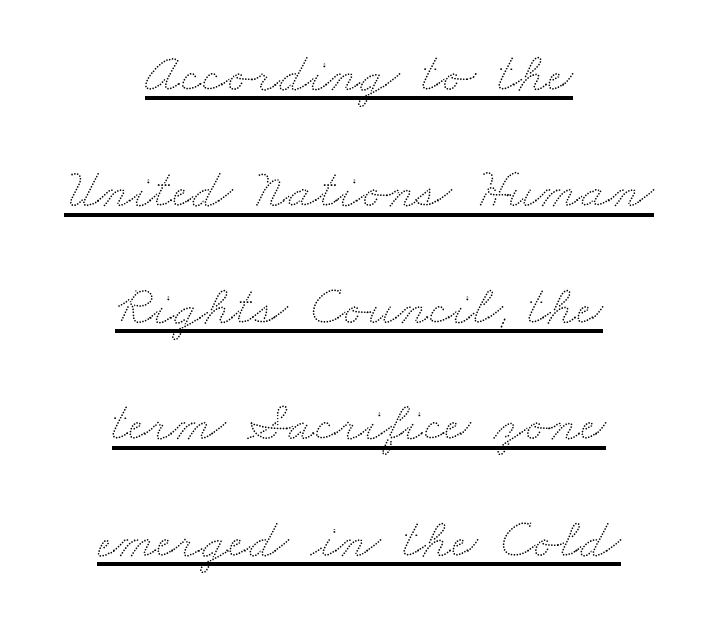
The image shows 56 px wide type; set centered, loose line spacing (2.08x), normal letter spacing, underlined; low stroke contrast and a small x-height.
